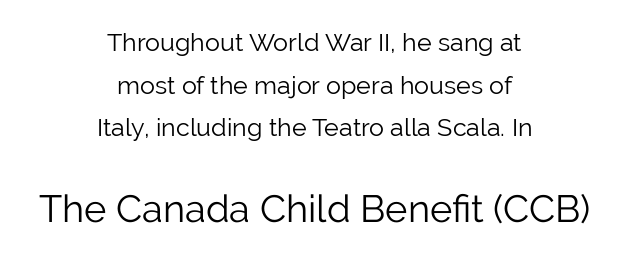
The gaps between neighbouring characters are ordinary and unremarkable. Two sizes are in play, and the larger belongs to the second block. Nothing heavy about these letters — not bold at all. Anything drawn beneath the words? Only blank space.
